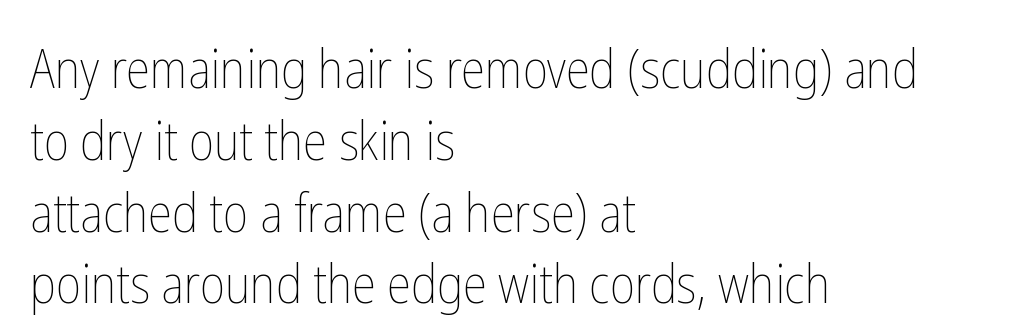
The image shows 54 px thin, condensed type, upright; set left-aligned, normal line spacing (1.33x), normal letter spacing, not underlined; low stroke contrast and a medium x-height.
